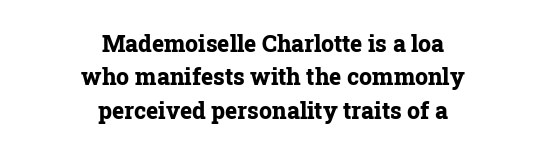
This rendering uses center alignment, leaving both contours irregular but symmetric. Short note: letters normally spaced. The words here are not underlined. Summary of weight: heavy, a full bold. Unlike italic type, these characters show no tilt at all. These lines sit exactly where default settings would place them.
